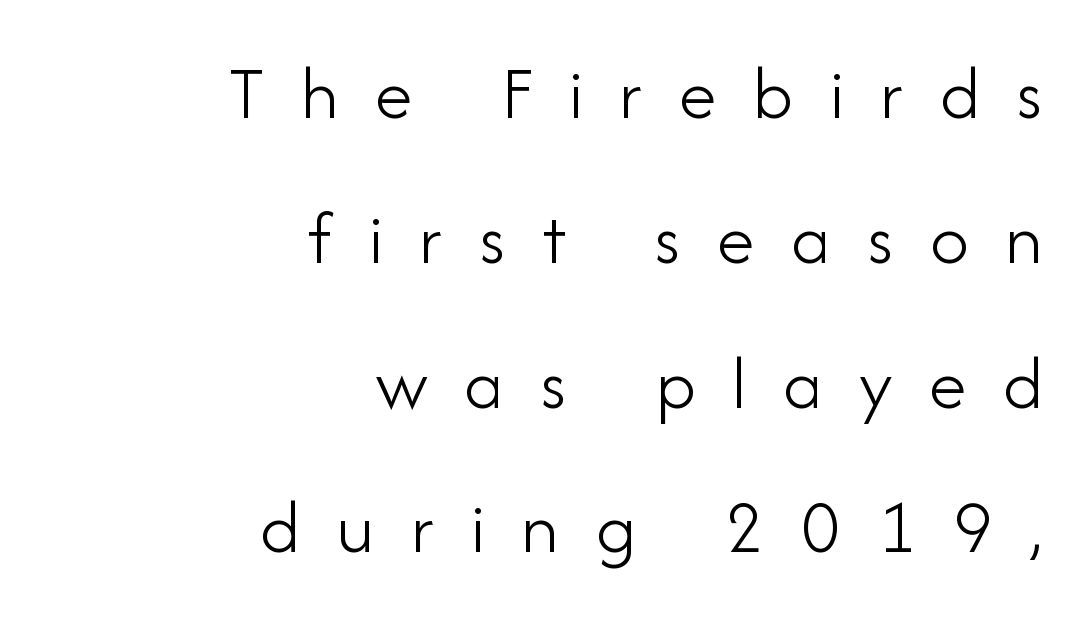
The type family on display is of the sans-serif kind. The setting favours the right margin, as signatures and pull-quotes sometimes do. Weight: not bold — regular or lighter. The space beneath each line is pristine and unruled. Tracking value appears strongly positive — letters spread wide.
